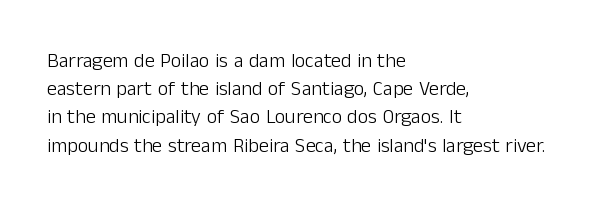
The image shows 20 px text type, upright; set left-aligned, normal line spacing (1.41x), normal letter spacing, not underlined.
